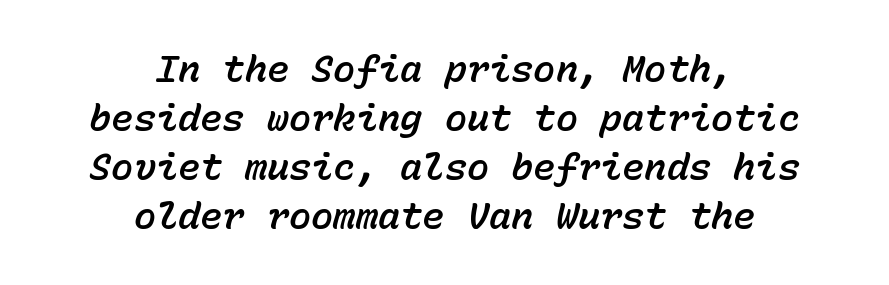
{"italic": "yes", "lean": "right", "slant_degrees": 15, "width": "normal", "stroke_contrast": "low", "x_height": "medium", "monospaced": "yes", "underline": "no", "align": "center", "line_spacing": "normal", "line_spacing_ratio": 1.32, "letter_spacing": "normal", "letter_spacing_em": 0.0, "glyph_px": 37}
